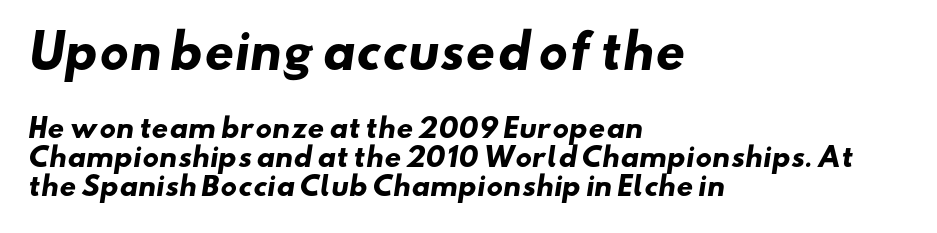
{"serif": "no", "bold": "yes", "weight": "heavy", "width": "wide", "stroke_contrast": "low", "x_height": "small", "monospaced": "no", "underline": "no", "align": "left", "line_spacing": "tight", "line_spacing_ratio": 1.1, "letter_spacing": "normal", "letter_spacing_em": 0.0, "larger_block": "first", "size_ratio": 1.77, "glyph_px": 46}
